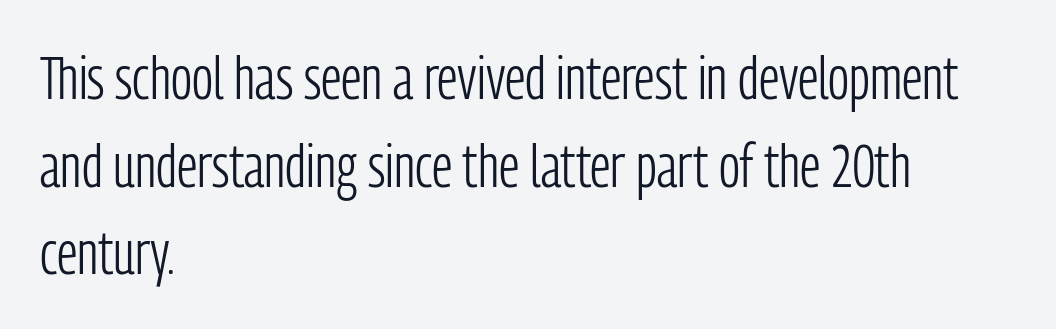
The rendering anchors every line to the left-hand side. A typesetter would call this proportional, since set widths differ per character. Tall strokes in this sample are plumb rather than angled. No letter is thick-stroked: the sample isn't bold.
